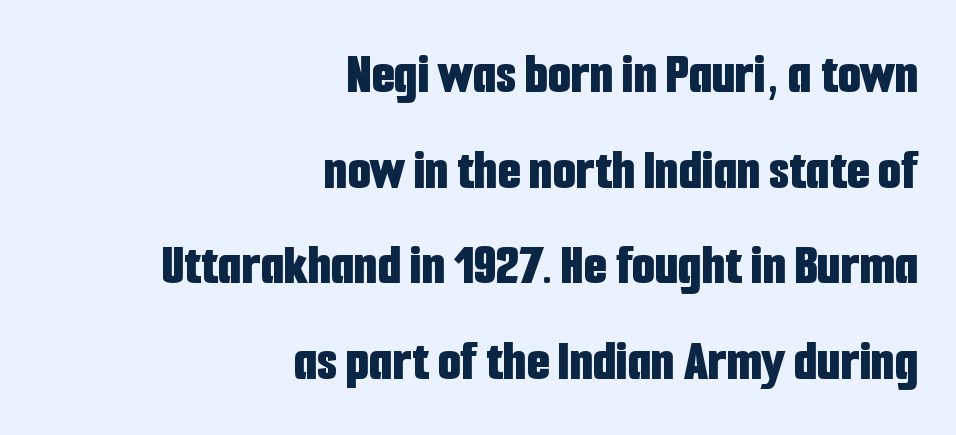
Q: Is the text bold? A: Yes.
Q: Is the text italic (slanted)? A: No, it is upright.
Q: Is the typeface a serif or a sans-serif typeface? A: Sans-serif.
Q: Is the text underlined? A: No.
Q: How is the paragraph aligned? A: Right-aligned.
Q: Is the spacing between letters normal or unusually wide? A: Normal.
Q: Is the spacing between lines tight, normal or loose? A: Normal.
Q: Width (condensed, normal, or wide)? A: Condensed.
Q: Stroke contrast? A: Low.
Q: x-height? A: Medium.
Q: Monospaced? A: No.
